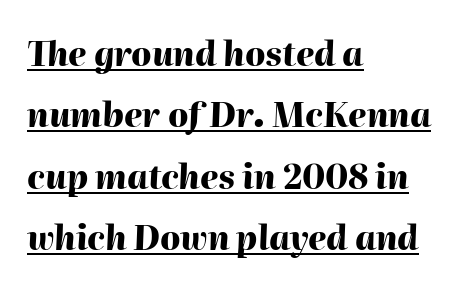
{"italic": "yes", "lean": "right", "slant_degrees": 2, "bold": "yes", "weight": "heavy", "width": "normal", "stroke_contrast": "high", "x_height": "medium", "monospaced": "no", "underline": "yes", "align": "left", "line_spacing_ratio": 1.86, "letter_spacing": "normal", "letter_spacing_em": 0.0, "glyph_px": 33}
